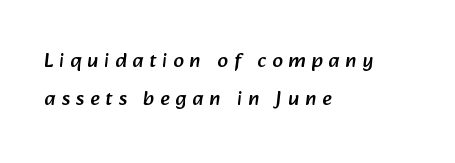
The image shows 21 px text type; set left-aligned, line spacing 1.83x, unusually wide letter spacing (+0.28 em), not underlined.
